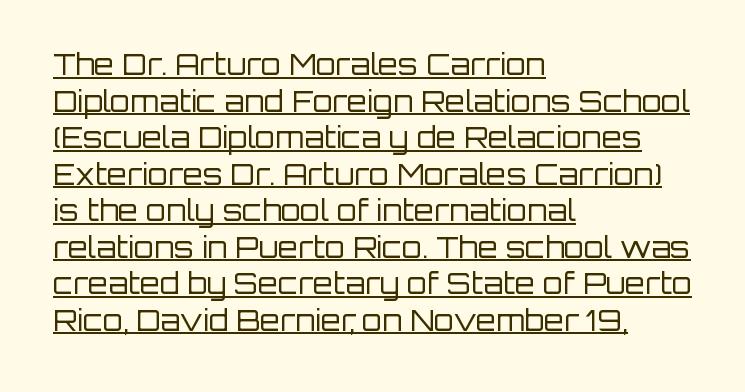
Q: Is the text bold? A: No.
Q: Is the text italic (slanted)? A: No, it is upright.
Q: Is the typeface a serif or a sans-serif typeface? A: Sans-serif.
Q: Is the text underlined? A: Yes.
Q: How is the paragraph aligned? A: Left-aligned.
Q: Is the spacing between letters normal or unusually wide? A: Normal.
Q: Is the spacing between lines tight, normal or loose? A: Normal.
Q: Width (condensed, normal, or wide)? A: Normal.
Q: Stroke contrast? A: Low.
Q: x-height? A: Large.
Q: Monospaced? A: No.
